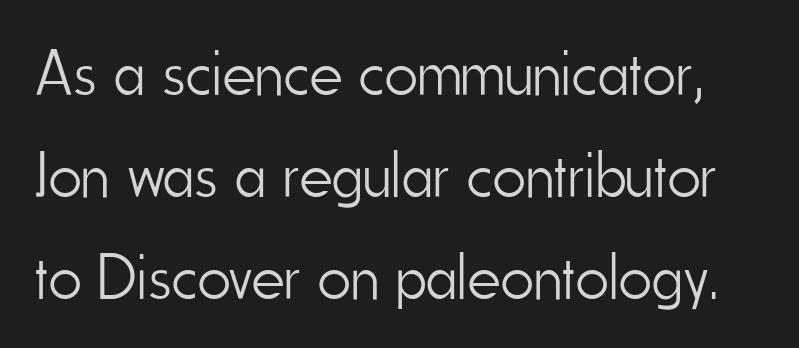
On a weight scale, this lands at 450 or below. The typography opts for an upright posture over an oblique one. This rendering features lettering with no underline. Look at the bottom of the vertical strokes: they stop flat, with no serifs. The vertical gap from one line to the next is medium.
